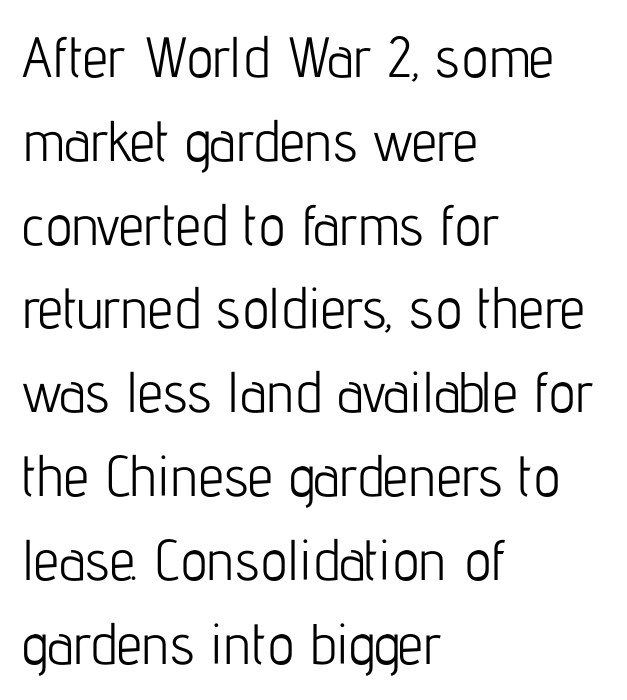
Q: Is the text bold? A: No.
Q: Is the text italic (slanted)? A: No, it is upright.
Q: Is the typeface a serif or a sans-serif typeface? A: Sans-serif.
Q: Is the text underlined? A: No.
Q: How is the paragraph aligned? A: Left-aligned.
Q: Is the spacing between letters normal or unusually wide? A: Normal.
Q: Is the spacing between lines tight, normal or loose? A: Normal.
Q: Width (condensed, normal, or wide)? A: Condensed.
Q: Stroke contrast? A: Low.
Q: x-height? A: Medium.
Q: Monospaced? A: No.
